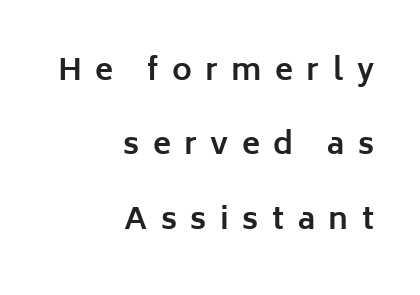
{"serif": "no", "italic": "no", "bold": "yes", "weight": "bold", "width": "normal", "stroke_contrast": "low", "x_height": "medium", "monospaced": "no", "underline": "no", "align": "right", "line_spacing": "loose", "line_spacing_ratio": 2.48, "letter_spacing": "wide", "letter_spacing_em": 0.45, "glyph_px": 30}
